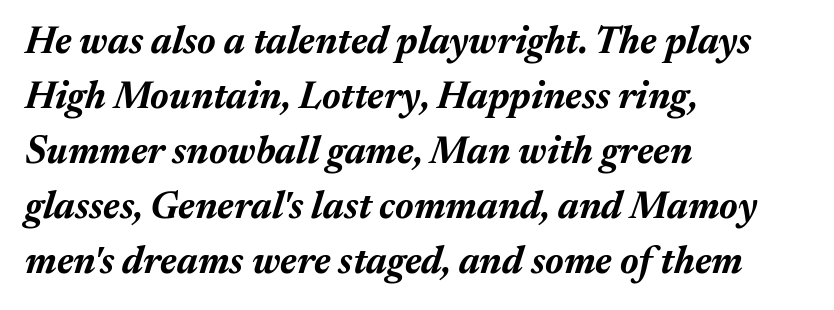
The image shows 38 px bold type, italic (leaning right); set left-aligned, normal line spacing (1.45x), normal letter spacing, not underlined; medium stroke contrast and a medium x-height.
